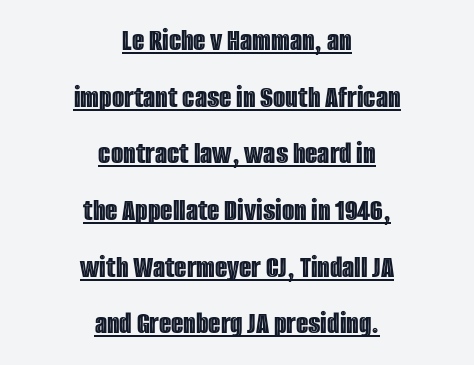
Nothing unusual about the tracking: characters are spaced as the font intends. Compared with a flush-left layout, this one balances lines on the center instead. This sample uses an upright cut, with every glyph sitting square on the baseline. Emphasis is given by a line drawn under the lettering. Here the designer chose a conventional face with non-uniform glyph widths.
